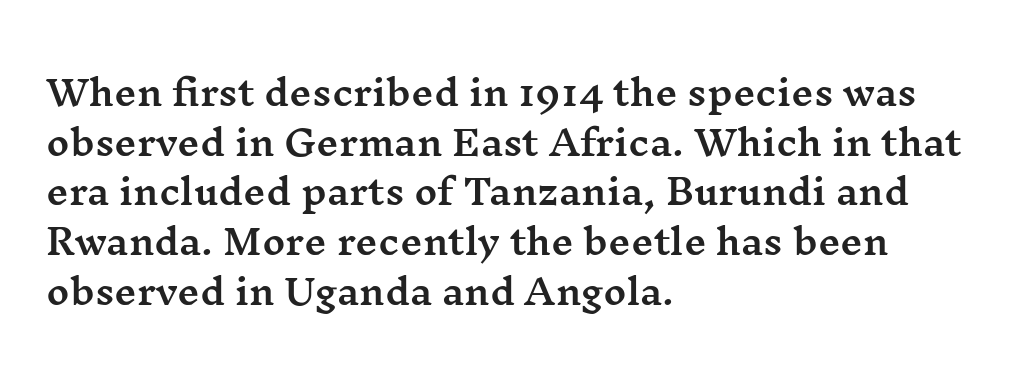
{"serif": "yes", "italic": "no", "width": "wide", "stroke_contrast": "medium", "x_height": "medium", "monospaced": "no", "underline": "no", "align": "left", "line_spacing": "normal", "line_spacing_ratio": 1.42, "letter_spacing": "normal", "letter_spacing_em": 0.0, "glyph_px": 35}
